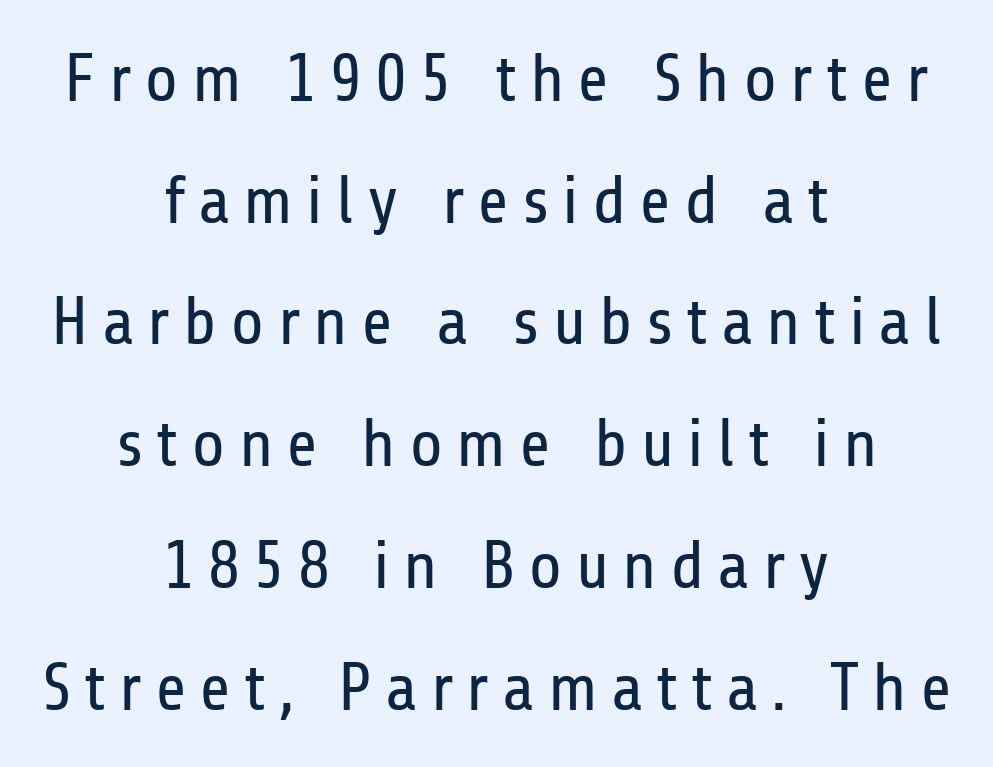
{"serif": "no", "italic": "no", "bold": "no", "weight": "regular", "width": "condensed", "stroke_contrast": "low", "x_height": "medium", "monospaced": "no", "underline": "no", "align": "center", "line_spacing_ratio": 1.79, "glyph_px": 68}
